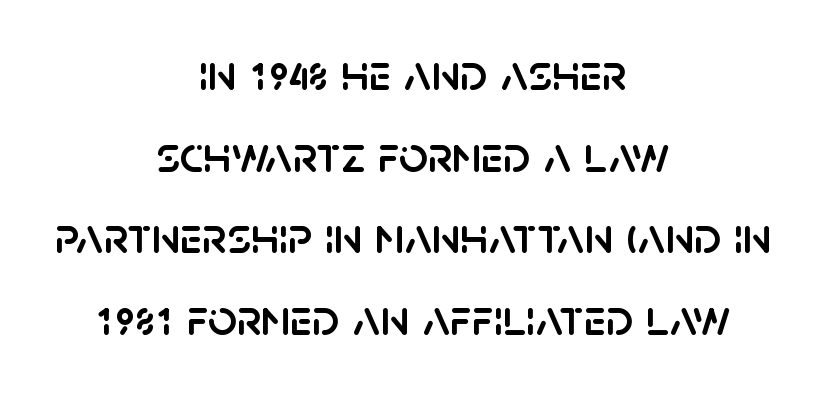
Q: Is the text italic (slanted)? A: No, it is upright.
Q: Is the typeface a serif or a sans-serif typeface? A: Sans-serif.
Q: Is the text underlined? A: No.
Q: How is the paragraph aligned? A: Centered.
Q: Is the spacing between letters normal or unusually wide? A: Normal.
Q: Is the spacing between lines tight, normal or loose? A: Normal.
Q: Width (condensed, normal, or wide)? A: Normal.
Q: Stroke contrast? A: Low.
Q: x-height? A: Large.
Q: Monospaced? A: No.
